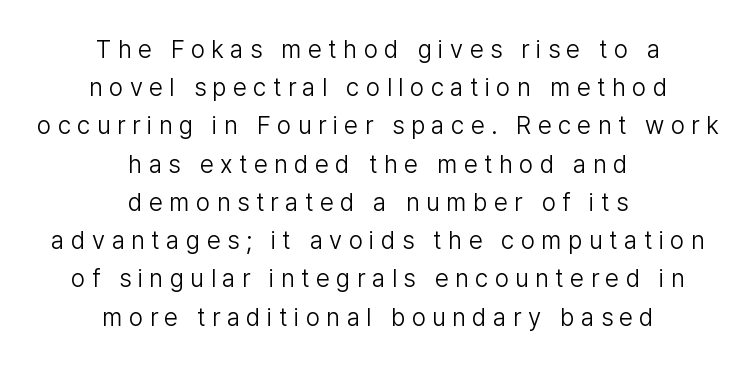
Q: Is the text bold? A: No.
Q: Is the text italic (slanted)? A: No, it is upright.
Q: Is the text underlined? A: No.
Q: How is the paragraph aligned? A: Centered.
Q: Is the spacing between letters normal or unusually wide? A: Unusually wide.
Q: Is the spacing between lines tight, normal or loose? A: Normal.
